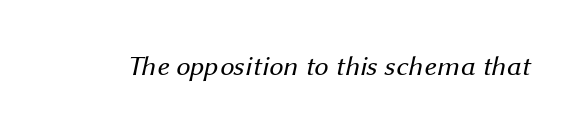
{"serif": "no", "bold": "no", "weight": "regular", "width": "normal", "stroke_contrast": "medium", "x_height": "medium", "monospaced": "no", "underline": "no", "letter_spacing": "normal", "letter_spacing_em": 0.0, "glyph_px": 28}
